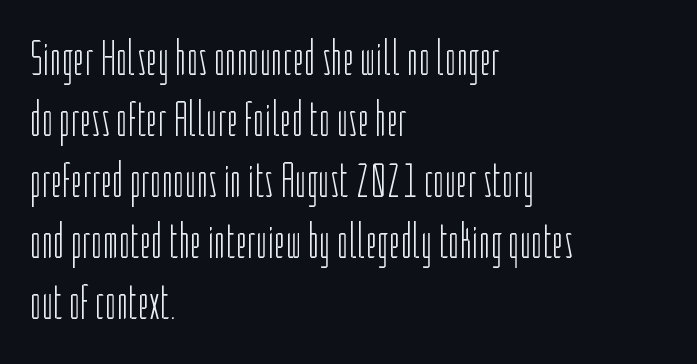
The image shows 50 px light, condensed sans-serif type, upright; set left-aligned, line spacing 1.22x, normal letter spacing, not underlined; low stroke contrast and a medium x-height.
